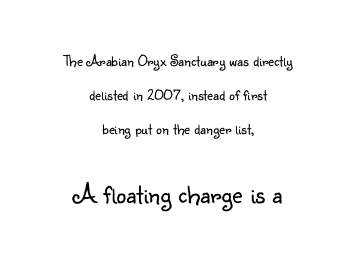
The image shows 28 px light sans-serif type, upright; set centered, loose line spacing (2.14x), normal letter spacing, not underlined; the second (bottom) block is 1.75x larger; low stroke contrast and a small x-height.
